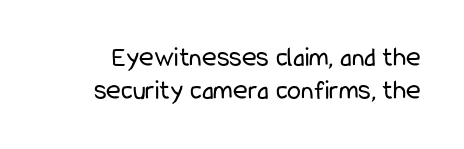
{"serif": "no", "italic": "no", "bold": "no", "weight": "regular", "width": "condensed", "stroke_contrast": "low", "x_height": "medium", "monospaced": "no", "underline": "no", "line_spacing_ratio": 1.19, "letter_spacing": "normal", "letter_spacing_em": 0.0, "glyph_px": 28}
